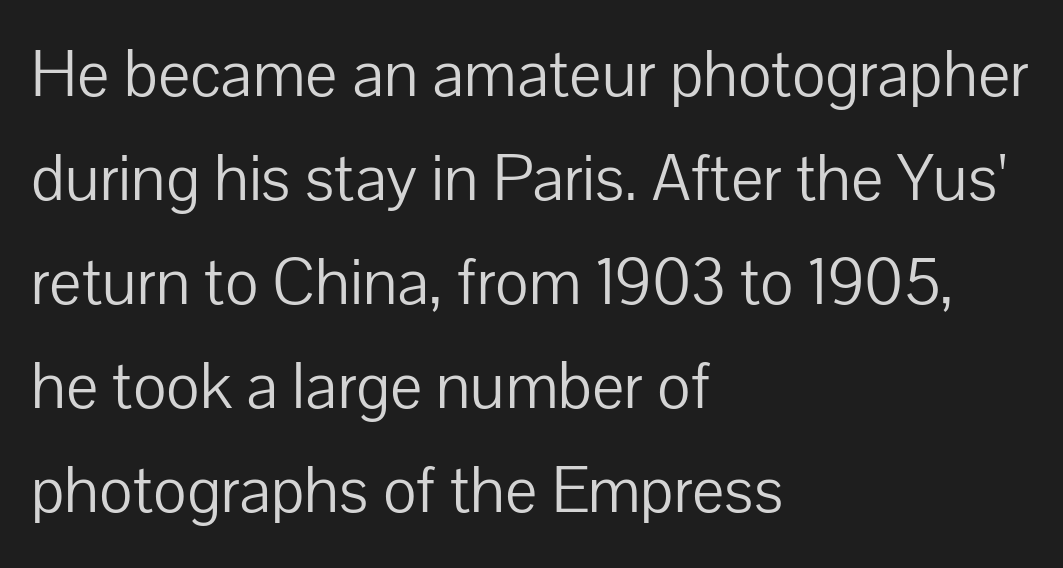
The image shows 68 px light sans-serif type, upright; set left-aligned, normal line spacing (1.53x), normal letter spacing, not underlined; low stroke contrast and a medium x-height.
